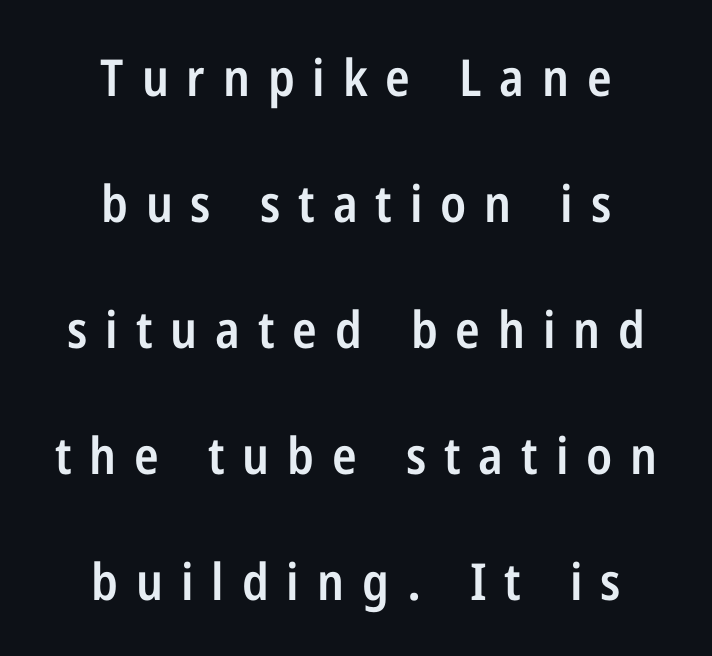
{"serif": "no", "italic": "no", "bold": "semi", "weight": "semibold", "width": "condensed", "stroke_contrast": "low", "x_height": "medium", "monospaced": "no", "underline": "no", "align": "center", "line_spacing": "loose", "line_spacing_ratio": 2.47, "letter_spacing": "wide", "letter_spacing_em": 0.35, "glyph_px": 51}
